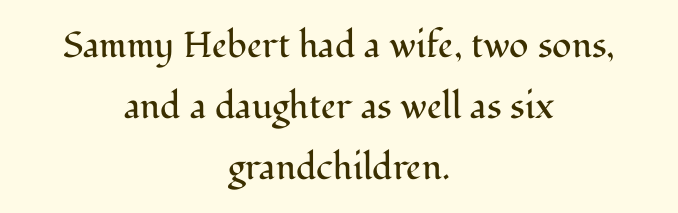
The image shows 36 px regular-weight serif type, upright; set centered, normal line spacing (1.69x), normal letter spacing, not underlined; medium stroke contrast and a medium x-height.
